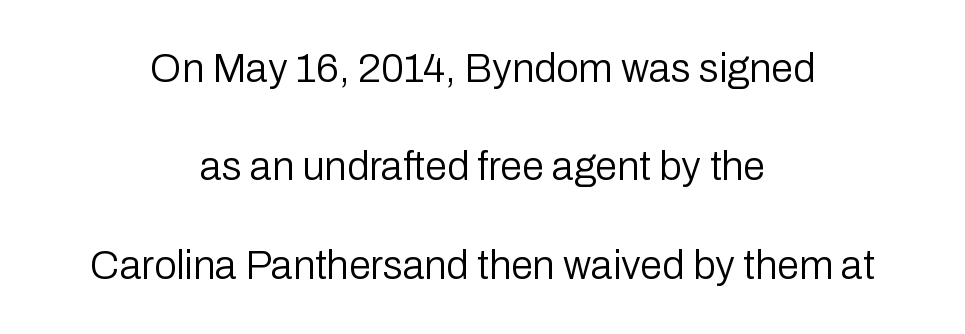
You could not count columns in this text — the font is proportionally spaced. The font's upright variant was chosen for this text. Baseline-to-baseline distance is far greater than the letter height. Each line is balanced around a shared central axis.
